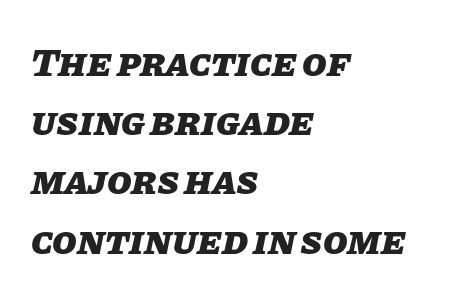
Caption: bold face, heavy strokes. Unmarked baselines from the first word to the last. These lines are rendered in a variable-pitch font. The line texture is even and compact thanks to regular tracking.
